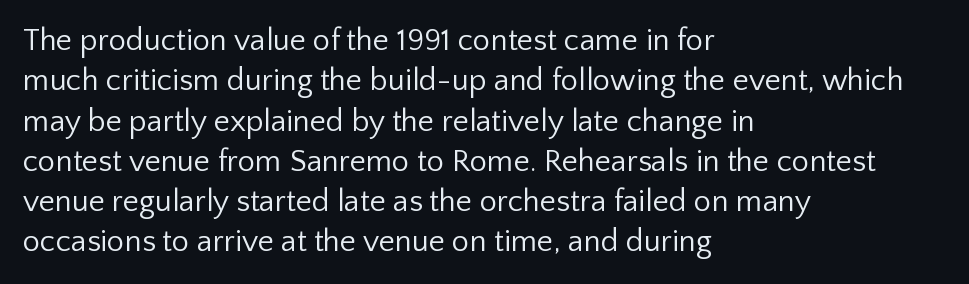
Descender tails drop into unmarked territory. Is the block centered? No — it sits flush against the left margin. You can tell it's not italic because the verticals are truly vertical. Do the characters align in a grid? No, the font is proportional.
